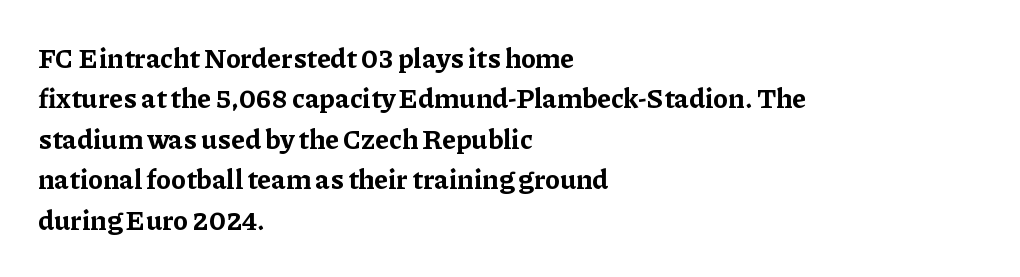
Q: Is the text bold? A: Yes.
Q: Is the text italic (slanted)? A: No, it is upright.
Q: Is the text underlined? A: No.
Q: How is the paragraph aligned? A: Left-aligned.
Q: Is the spacing between letters normal or unusually wide? A: Normal.
Q: Is the spacing between lines tight, normal or loose? A: Normal.
